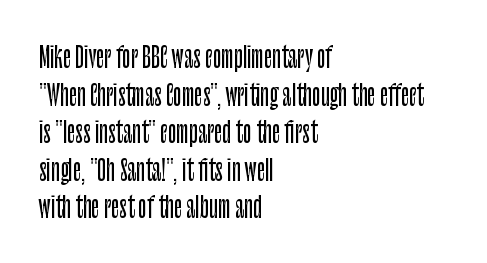
Q: Is the text italic (slanted)? A: No, it is upright.
Q: Is the typeface a serif or a sans-serif typeface? A: Sans-serif.
Q: Is the text underlined? A: No.
Q: How is the paragraph aligned? A: Left-aligned.
Q: Is the spacing between letters normal or unusually wide? A: Normal.
Q: Is the spacing between lines tight, normal or loose? A: Normal.
Q: Width (condensed, normal, or wide)? A: Condensed.
Q: Stroke contrast? A: Low.
Q: x-height? A: Large.
Q: Monospaced? A: No.
